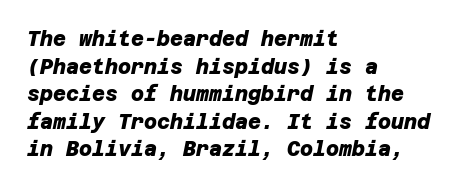
The image shows 20 px bold type; set left-aligned, normal line spacing (1.38x), normal letter spacing, not underlined.
